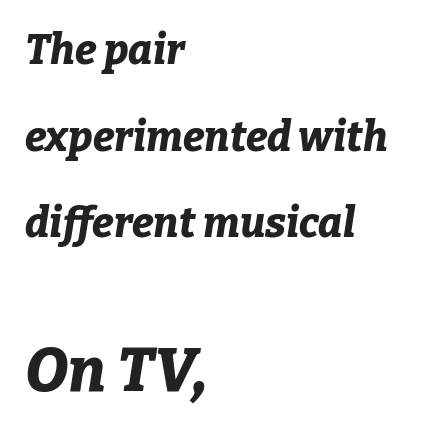
Q: Is the text bold? A: Yes.
Q: Is the text italic (slanted)? A: Yes, it leans right by about 9 degrees.
Q: Is the text underlined? A: No.
Q: How is the paragraph aligned? A: Left-aligned.
Q: Is the spacing between letters normal or unusually wide? A: Normal.
Q: Is the spacing between lines tight, normal or loose? A: Loose.
Q: Which block of text is set in a larger size, the first (top) or the second (bottom)? A: The second (bottom) one.
Q: Width (condensed, normal, or wide)? A: Normal.
Q: Stroke contrast? A: Low.
Q: x-height? A: Medium.
Q: Monospaced? A: No.
